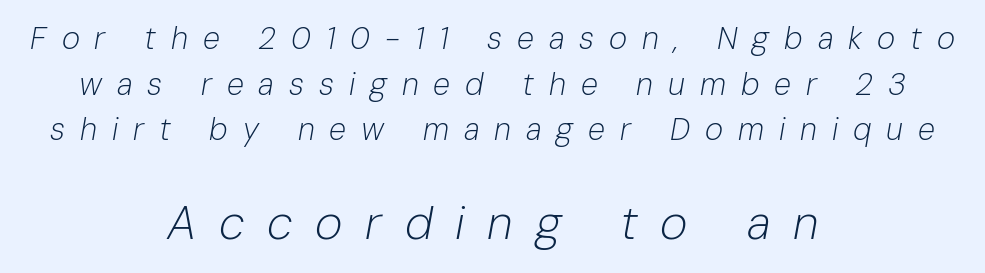
Q: Is the text bold? A: No.
Q: Is the text italic (slanted)? A: Yes, it leans right by about 10 degrees.
Q: Is the text underlined? A: No.
Q: How is the paragraph aligned? A: Centered.
Q: Is the spacing between letters normal or unusually wide? A: Unusually wide.
Q: Is the spacing between lines tight, normal or loose? A: Normal.
Q: Which block of text is set in a larger size, the first (top) or the second (bottom)? A: The second (bottom) one.
Q: Width (condensed, normal, or wide)? A: Normal.
Q: Stroke contrast? A: Low.
Q: x-height? A: Medium.
Q: Monospaced? A: No.
